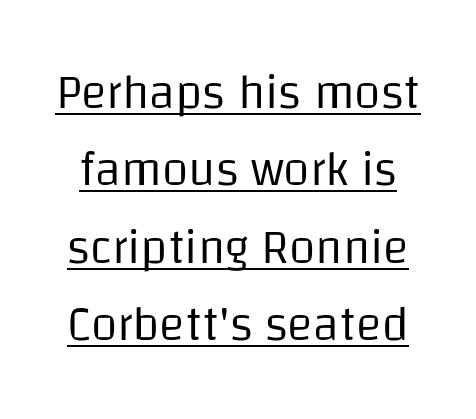
The image shows 48 px regular-weight sans-serif type, upright; set normal line spacing (1.61x), normal letter spacing, underlined; low stroke contrast and a large x-height.
